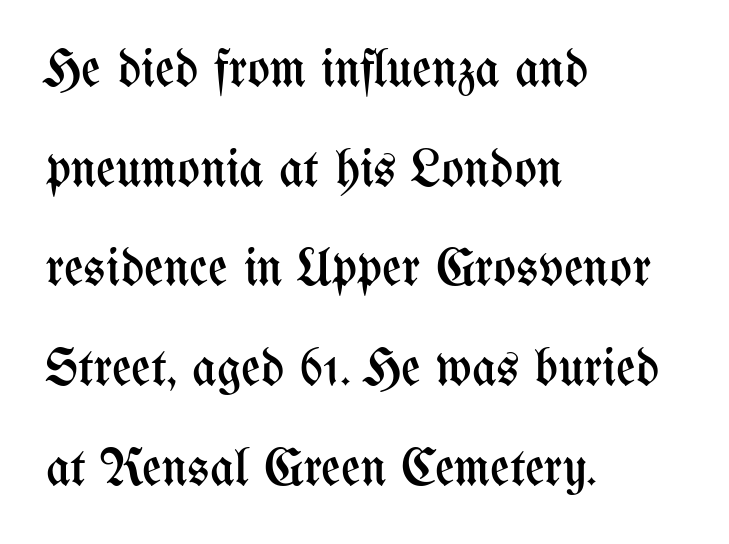
The image shows 53 px regular-weight, condensed type, upright; set left-aligned, line spacing 1.88x, normal letter spacing, not underlined; medium stroke contrast and a medium x-height.
